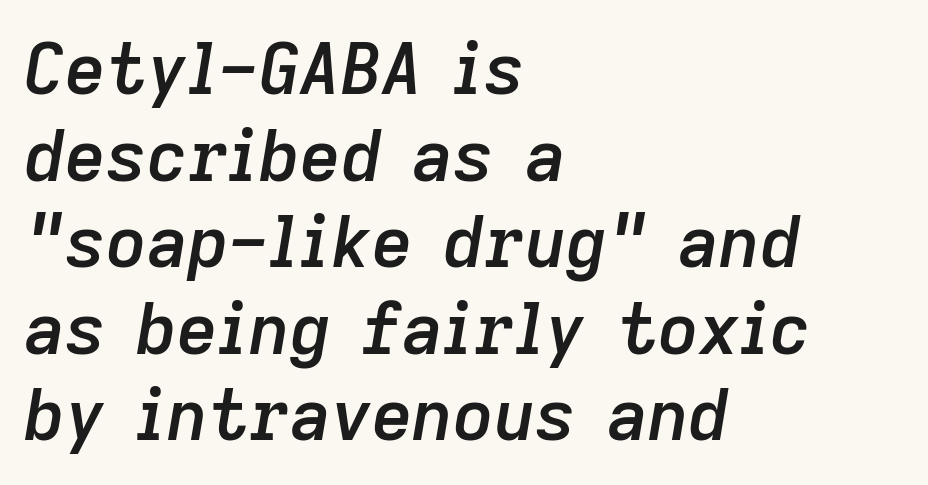
Q: Is the text bold? A: Semi-bold.
Q: Is the text italic (slanted)? A: Yes, it leans right by about 9 degrees.
Q: Is the text underlined? A: No.
Q: How is the paragraph aligned? A: Left-aligned.
Q: Is the spacing between letters normal or unusually wide? A: Normal.
Q: Width (condensed, normal, or wide)? A: Normal.
Q: Stroke contrast? A: Low.
Q: x-height? A: Medium.
Q: Monospaced? A: No.
